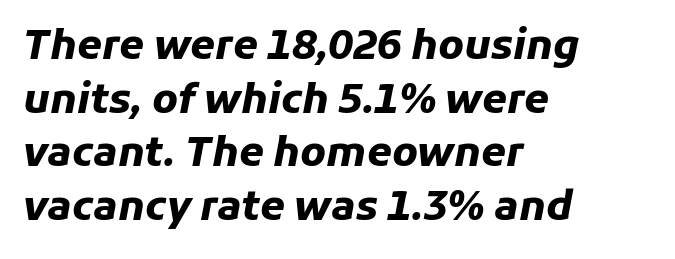
Short and long lines alike share a common starting point at left. Plenty of ink on the page — the face is bold. These lines are rendered in a variable-pitch font. Only glyphs here, with clear space below each row. Vertical spacing — default. Inter-character spacing is left at the font's built-in metrics.
